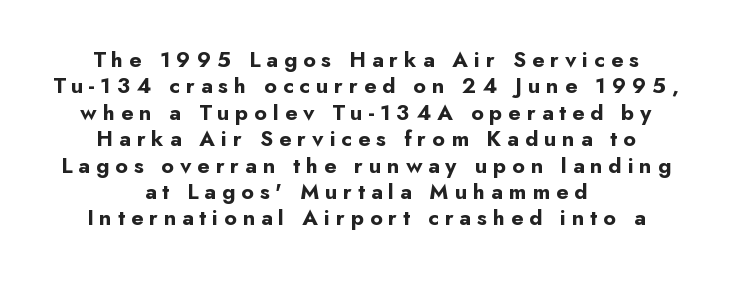
Q: Is the text bold? A: Yes.
Q: Is the text italic (slanted)? A: No, it is upright.
Q: Is the text underlined? A: No.
Q: How is the paragraph aligned? A: Centered.
Q: Is the spacing between letters normal or unusually wide? A: Unusually wide.
